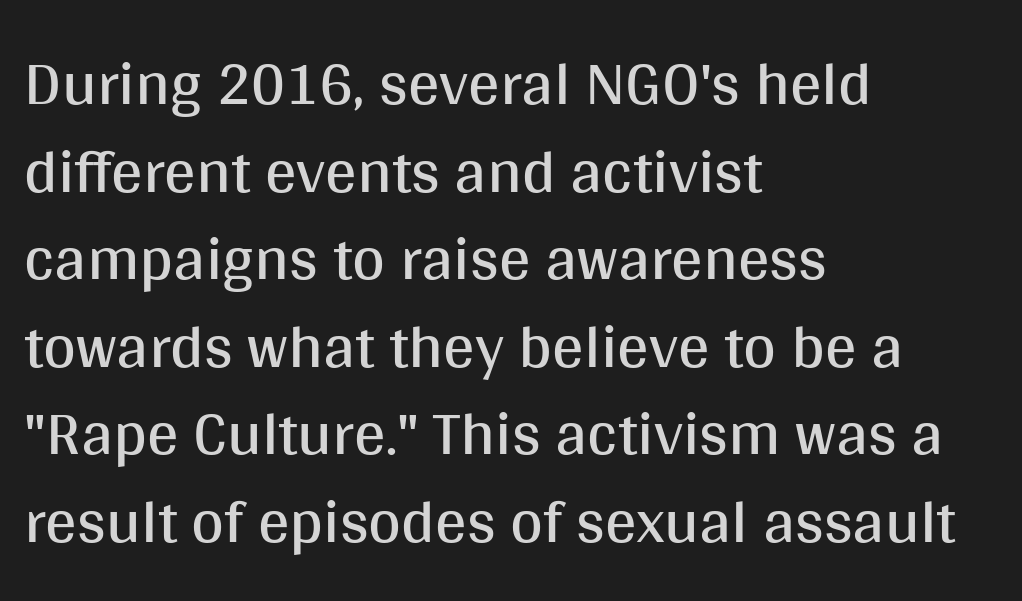
Clear beneath every line of the passage. Do the characters align in a grid? No, the font is proportional. Think standard paragraph weight, or any step lighter than that. Between one letter and the next there's only the usual sliver of space.
